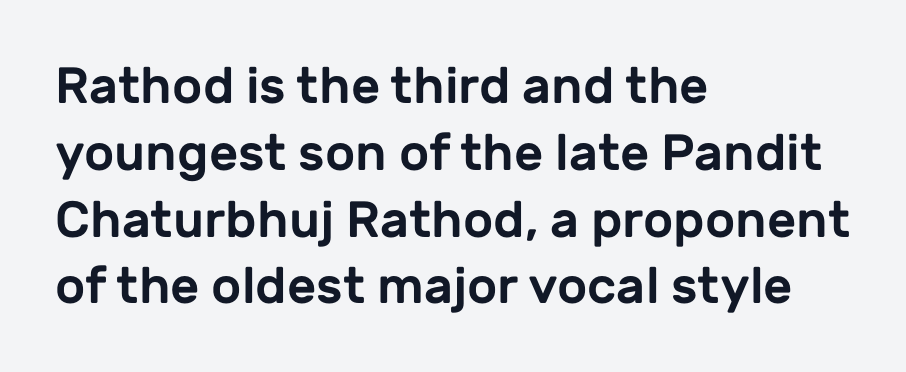
Q: Is the text italic (slanted)? A: No, it is upright.
Q: Is the typeface a serif or a sans-serif typeface? A: Sans-serif.
Q: Is the text underlined? A: No.
Q: How is the paragraph aligned? A: Left-aligned.
Q: Is the spacing between letters normal or unusually wide? A: Normal.
Q: Is the spacing between lines tight, normal or loose? A: Normal.
Q: Width (condensed, normal, or wide)? A: Normal.
Q: Stroke contrast? A: Low.
Q: x-height? A: Medium.
Q: Monospaced? A: No.
